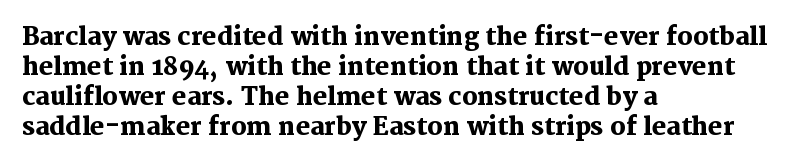
Q: Is the text bold? A: Yes.
Q: Is the text italic (slanted)? A: No, it is upright.
Q: Is the text underlined? A: No.
Q: How is the paragraph aligned? A: Left-aligned.
Q: Is the spacing between letters normal or unusually wide? A: Normal.
Q: Is the spacing between lines tight, normal or loose? A: Normal.
